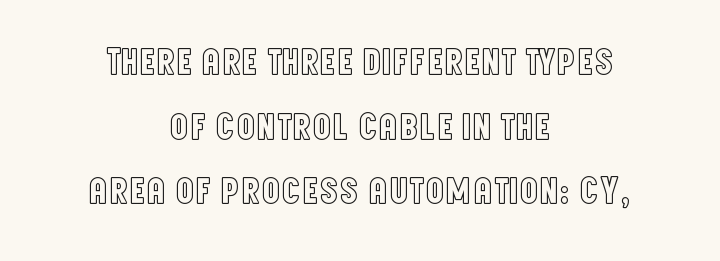
{"italic": "no", "width": "condensed", "x_height": "large", "monospaced": "no", "underline": "no", "align": "center", "line_spacing": "normal", "line_spacing_ratio": 1.7, "letter_spacing": "normal", "letter_spacing_em": 0.0, "glyph_px": 38}
